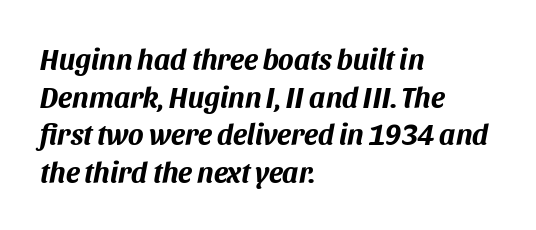
{"italic": "yes", "lean": "right", "slant_degrees": 11, "bold": "yes", "weight": "bold", "width": "normal", "stroke_contrast": "medium", "x_height": "large", "monospaced": "no", "underline": "no", "align": "left", "line_spacing": "normal", "line_spacing_ratio": 1.3, "letter_spacing": "normal", "letter_spacing_em": 0.0, "glyph_px": 29}
